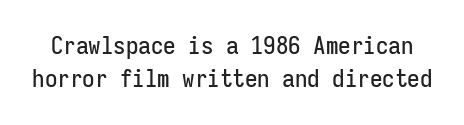
The image shows 25 px text type, upright; set normal line spacing (1.34x), normal letter spacing, not underlined.
